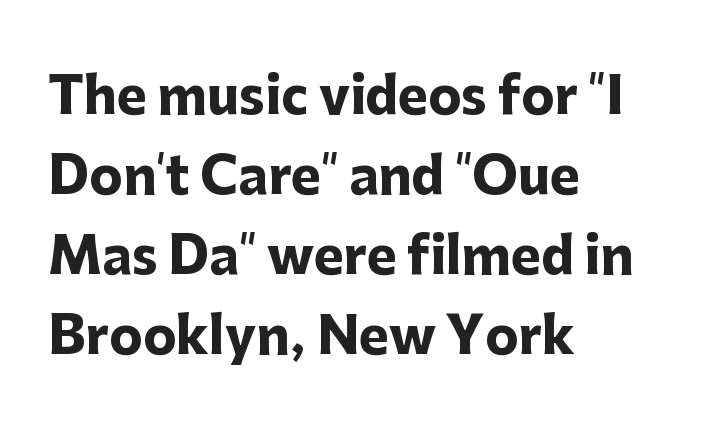
Each row of text sits above clean, open space. This rendering uses left alignment, leaving the right contour irregular. Classification — sans serif. Summary of weight: heavy, a full bold. Note the varied advance widths — an 'i' is clearly narrower than an 'm'. In terms of leading, this rendering sits right in the middle.
